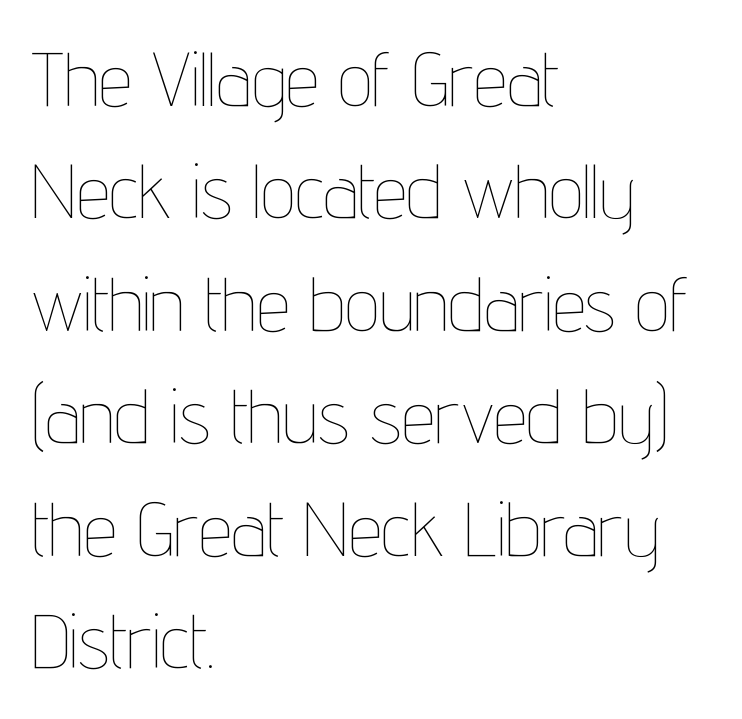
Q: Is the text bold? A: No.
Q: Is the text italic (slanted)? A: No, it is upright.
Q: Is the text underlined? A: No.
Q: How is the paragraph aligned? A: Left-aligned.
Q: Is the spacing between letters normal or unusually wide? A: Normal.
Q: Is the spacing between lines tight, normal or loose? A: Normal.
Q: Width (condensed, normal, or wide)? A: Condensed.
Q: Stroke contrast? A: Low.
Q: x-height? A: Medium.
Q: Monospaced? A: No.
